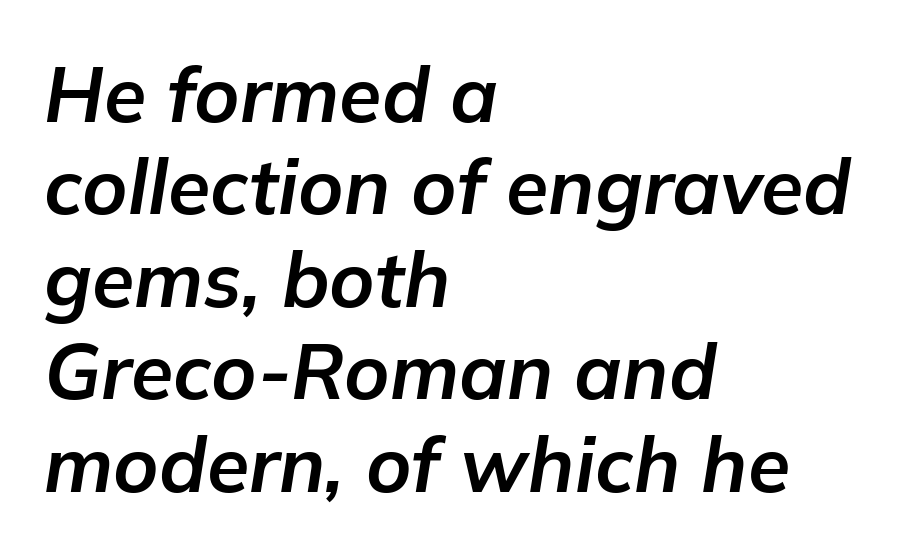
Characters follow at the spacing the type designer built in. This is heavy type, rendered in bold. Note the varied advance widths — an 'i' is clearly narrower than an 'm'. The words here are not underlined. The passage is arranged the way most books set body copy — flush left.
